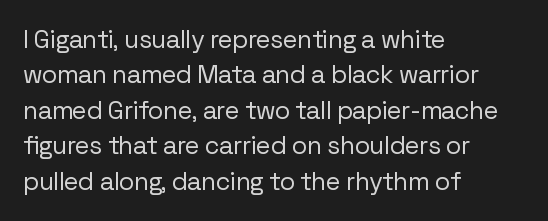
Q: Is the text bold? A: No.
Q: Is the text italic (slanted)? A: No, it is upright.
Q: Is the text underlined? A: No.
Q: How is the paragraph aligned? A: Left-aligned.
Q: Is the spacing between letters normal or unusually wide? A: Normal.
Q: Is the spacing between lines tight, normal or loose? A: Normal.
